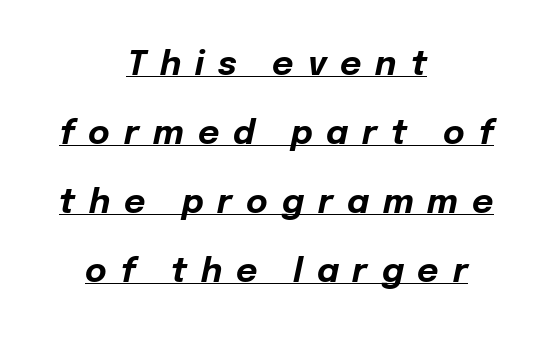
The image shows 33 px bold type, italic (leaning right); set centered, loose line spacing (2.09x), unusually wide letter spacing (+0.42 em), underlined; low stroke contrast and a medium x-height.
